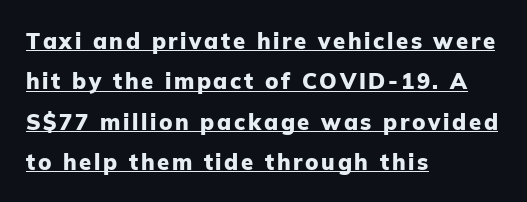
Q: Is the text bold? A: Yes.
Q: Is the text italic (slanted)? A: No, it is upright.
Q: Is the text underlined? A: Yes.
Q: How is the paragraph aligned? A: Left-aligned.
